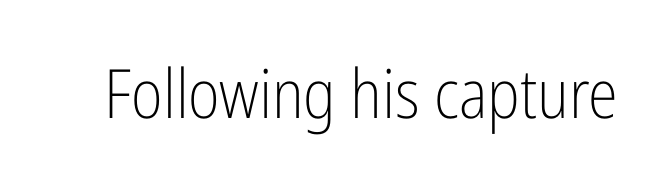
Q: Is the text bold? A: No.
Q: Is the text italic (slanted)? A: No, it is upright.
Q: Is the typeface a serif or a sans-serif typeface? A: Sans-serif.
Q: Is the text underlined? A: No.
Q: Is the spacing between letters normal or unusually wide? A: Normal.
Q: Width (condensed, normal, or wide)? A: Condensed.
Q: Stroke contrast? A: Low.
Q: x-height? A: Medium.
Q: Monospaced? A: No.
